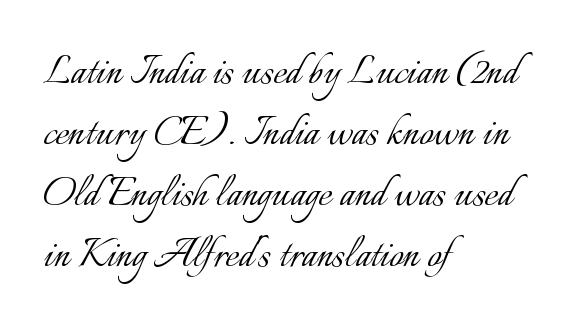
{"bold": "no", "weight": "light", "width": "normal", "stroke_contrast": "low", "x_height": "small", "monospaced": "no", "underline": "no", "align": "left", "line_spacing_ratio": 1.22, "letter_spacing": "normal", "letter_spacing_em": 0.0, "glyph_px": 50}
